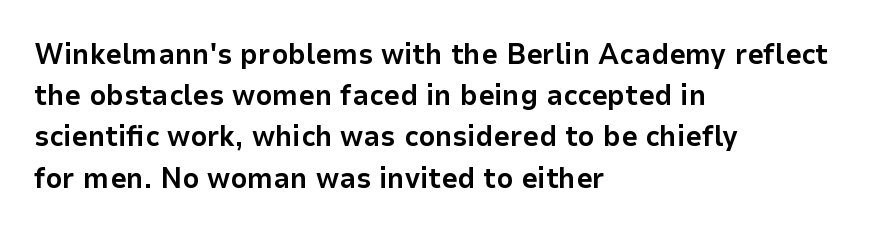
The image shows 29 px bold sans-serif type, upright; set left-aligned, normal line spacing (1.42x), normal letter spacing, not underlined; low stroke contrast and a medium x-height.
